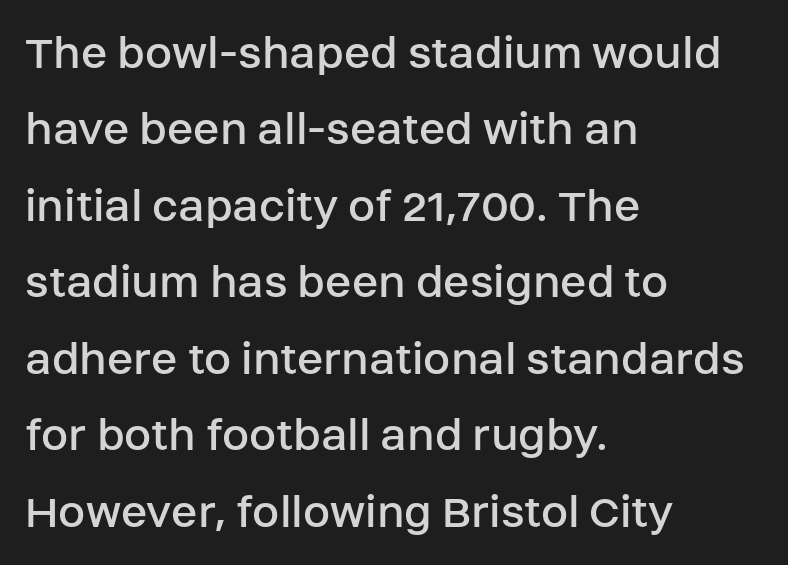
Caption: multi-line text, flush left, ragged right. The passage shown stacks its lines at a standard gap. The specimen reads as upright at a glance. Grotesque or geometric, the face here clearly has no serifs. Decoration check: the copy has no underline. This is not heavy type; no bold has been used.
